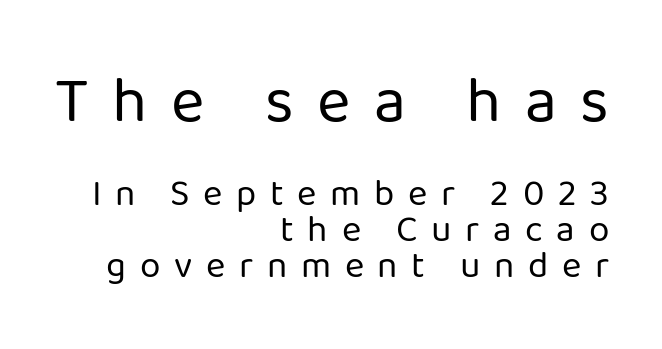
The gaps between neighbouring characters are conspicuously large. Quick note: not italic, upright. Does the leading feel generous? Not at all — it's pinched. The foot of each line stays bare and open. Each letter keeps its own natural width here, so spacing adapts to shape. The face used here appears at its bigger size in the upper chunk.
